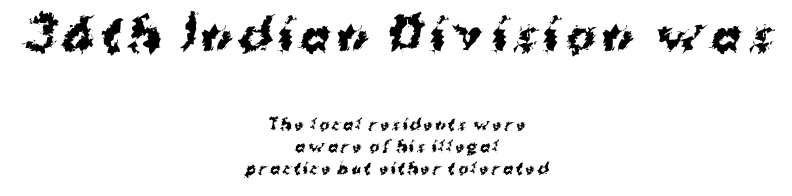
Looks like regular typesetting: each glyph gets only the width it needs. Between these two stacked blocks, the higher one wins on size. Clear beneath every line of the passage. You'd pick this weight for a headline — it's a proper bold.
